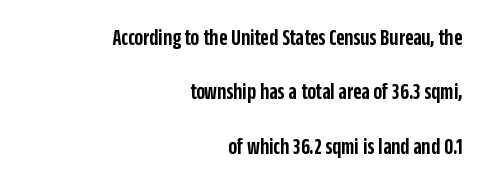
Q: Is the text bold? A: Semi-bold.
Q: Is the text italic (slanted)? A: No, it is upright.
Q: Is the text underlined? A: No.
Q: How is the paragraph aligned? A: Right-aligned.
Q: Is the spacing between letters normal or unusually wide? A: Normal.
Q: Is the spacing between lines tight, normal or loose? A: Loose.
